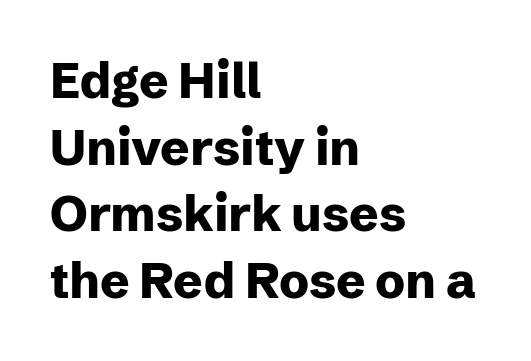
The image shows 49 px heavy sans-serif type, upright; set left-aligned, normal line spacing (1.36x), normal letter spacing, not underlined; low stroke contrast and a medium x-height.
